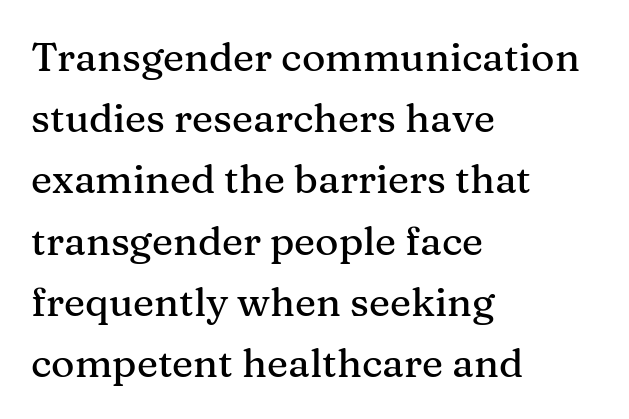
The image shows 40 px serif type, upright; set left-aligned, normal line spacing (1.53x), normal letter spacing, not underlined; medium stroke contrast and a medium x-height.
